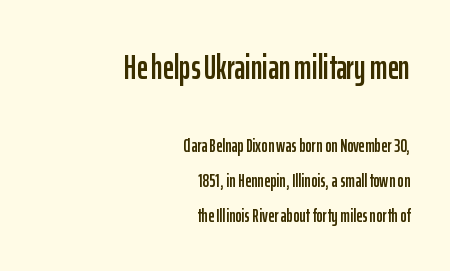
The image shows 34 px condensed sans-serif type, upright; set right-aligned, line spacing 1.84x, normal letter spacing, not underlined; the first (top) block is 1.79x larger; low stroke contrast and a medium x-height.
